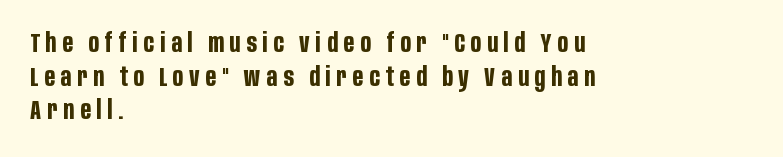
Q: Is the text bold? A: Yes.
Q: Is the text italic (slanted)? A: No, it is upright.
Q: Is the text underlined? A: No.
Q: How is the paragraph aligned? A: Left-aligned.
Q: Is the spacing between letters normal or unusually wide? A: Unusually wide.
Q: Is the spacing between lines tight, normal or loose? A: Normal.
